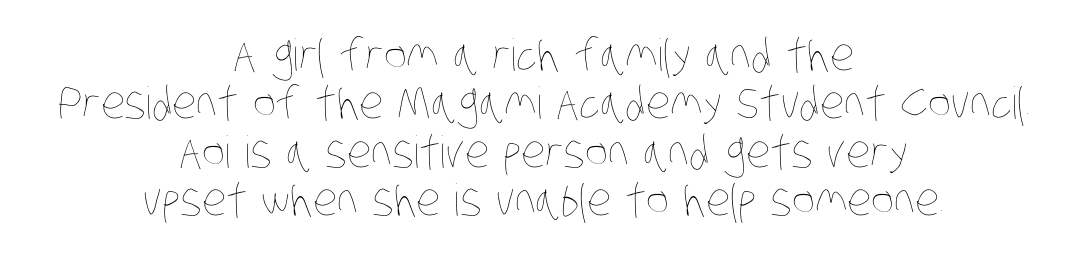
{"bold": "no", "weight": "thin", "width": "condensed", "stroke_contrast": "low", "x_height": "large", "monospaced": "no", "underline": "no", "align": "center", "line_spacing": "tight", "line_spacing_ratio": 1.1, "letter_spacing": "normal", "letter_spacing_em": 0.0, "glyph_px": 44}
